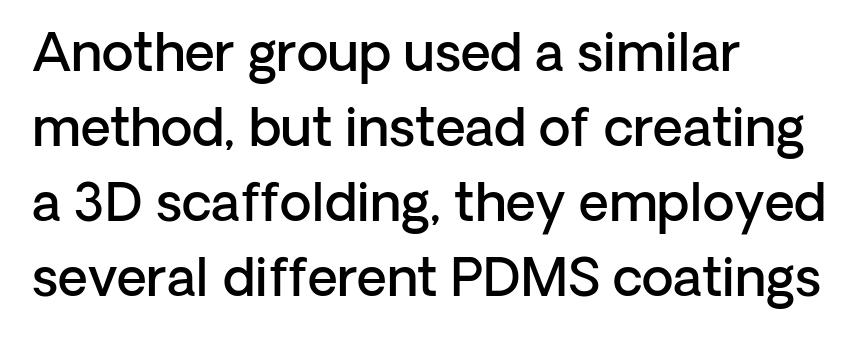
Spacing verdict: proportional, widths tailored to each character. The face used here is rendered with its standard letterfit. Descender tails drop into unmarked territory. Type style note: lacks serifs. Tall strokes in this sample are plumb rather than angled. What's the leading like? Ordinary, nothing unusual.
